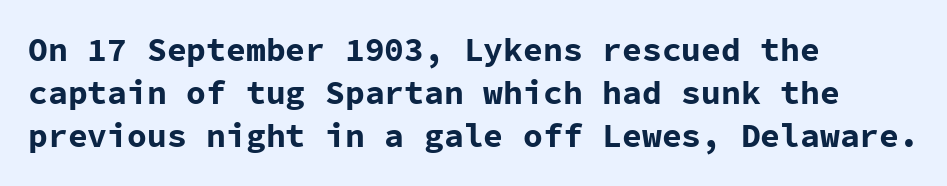
{"serif": "no", "italic": "no", "bold": "yes", "weight": "bold", "width": "normal", "stroke_contrast": "low", "x_height": "medium", "monospaced": "yes", "underline": "no", "align": "left", "line_spacing": "normal", "line_spacing_ratio": 1.31, "letter_spacing": "normal", "letter_spacing_em": 0.0, "glyph_px": 33}
